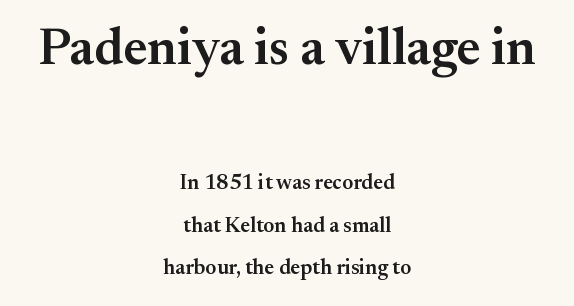
The image shows 52 px semibold serif type, upright; set centered, loose line spacing (2.04x), normal letter spacing, not underlined; the first (top) block is 2.48x larger; medium stroke contrast and a small x-height.
